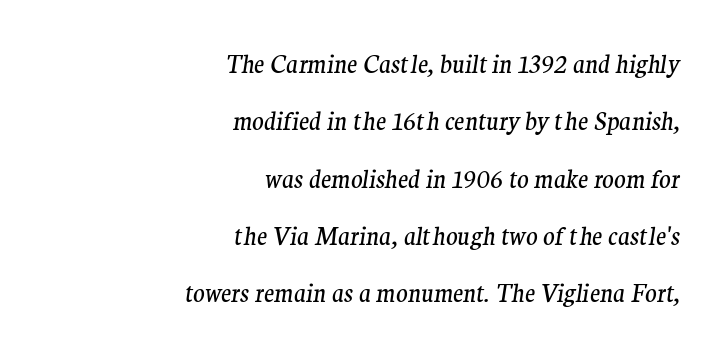
{"italic": "yes", "lean": "right", "slant_degrees": 9, "bold": "no", "underline": "no", "align": "right", "line_spacing": "loose", "line_spacing_ratio": 2.39, "letter_spacing": "normal", "letter_spacing_em": 0.0, "glyph_px": 24}
